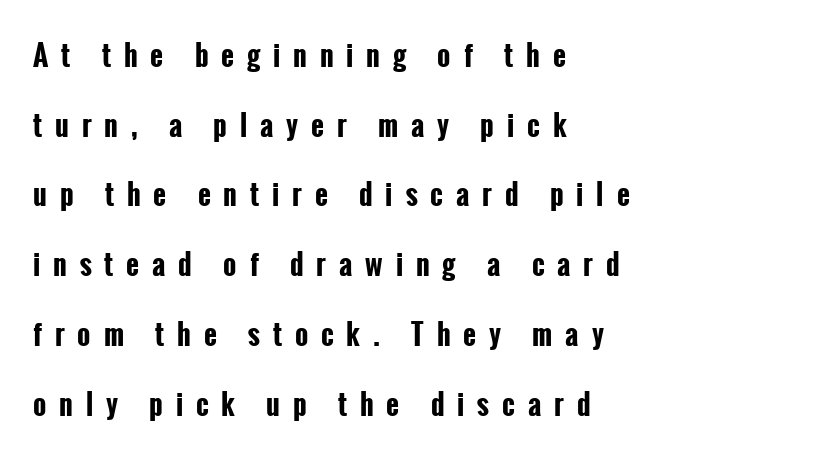
Unlike italic type, these characters show no tilt at all. The passage is arranged the way most books set body copy — flush left. Character widths vary here, with narrow letters taking less room than wide ones. Descenders hang freely into open space. I'd describe the lettering as bold — thick and assertive.
